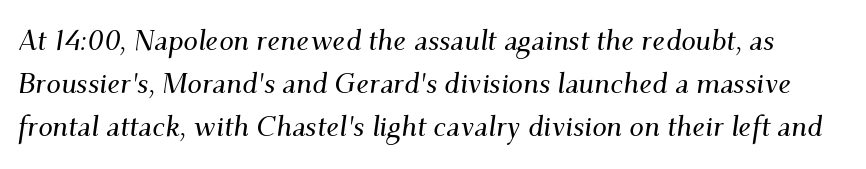
Posture: slanted. A typesetter would call this proportional, since set widths differ per character. These lines sit exactly where default settings would place them. Each row of text sits above clean, open space. The type is set solid horizontally, with unmodified tracking.
